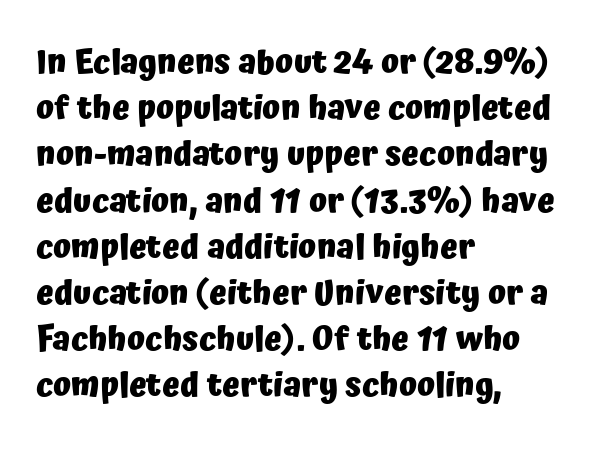
In terms of posture, this sample is upright. What stands out about the letter spacing? Nothing — it is the standard amount. Each glyph is drawn with heavy, bold strokes. Vertical spacing — default. Honestly, there is no underline to notice here at all. A typesetter would call this proportional, since set widths differ per character.
